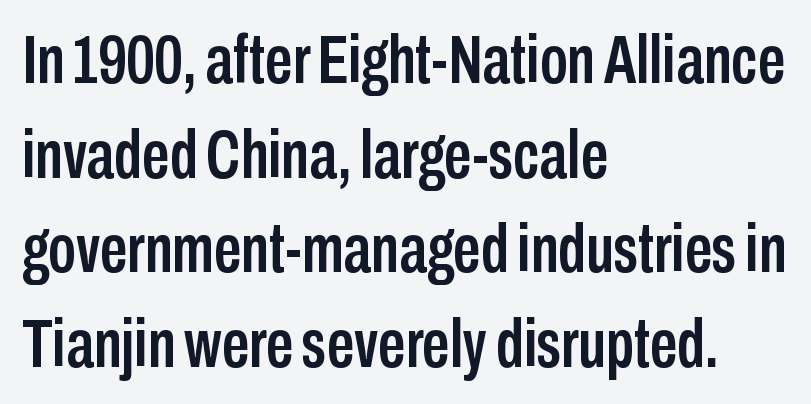
The specimen omits any rule beneath the text block's lines. You can tell it's not italic because the verticals are truly vertical. Horizontal alignment here is leftward, the default for most running prose. Think of a printed novel: that variable character pitch is what you see here. Nothing unusual about the tracking: characters are spaced as the font intends.
